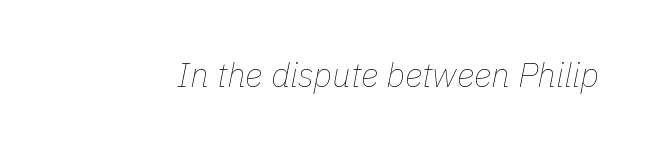
The image shows 34 px thin type, italic (leaning right); set normal letter spacing, not underlined; low stroke contrast and a medium x-height.
